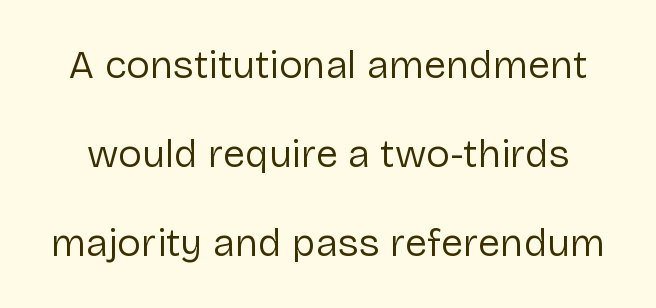
Q: Is the text bold? A: No.
Q: Is the text italic (slanted)? A: No, it is upright.
Q: Is the typeface a serif or a sans-serif typeface? A: Sans-serif.
Q: Is the text underlined? A: No.
Q: Is the spacing between letters normal or unusually wide? A: Normal.
Q: Is the spacing between lines tight, normal or loose? A: Loose.
Q: Width (condensed, normal, or wide)? A: Normal.
Q: Stroke contrast? A: Low.
Q: x-height? A: Medium.
Q: Monospaced? A: No.
